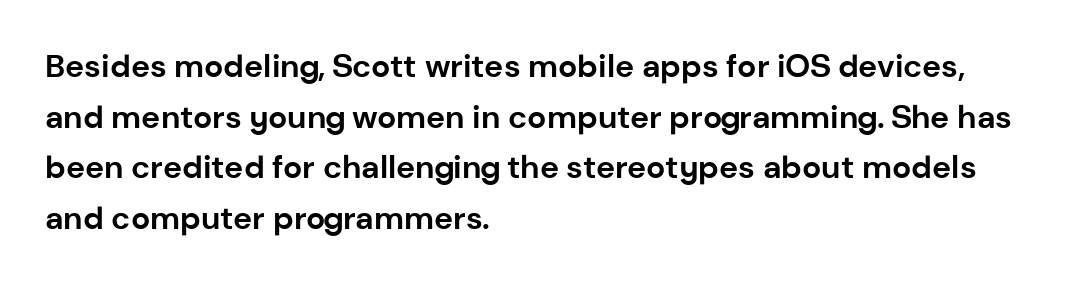
{"serif": "no", "italic": "no", "bold": "yes", "weight": "bold", "width": "normal", "stroke_contrast": "low", "x_height": "medium", "monospaced": "no", "underline": "no", "align": "left", "line_spacing": "normal", "line_spacing_ratio": 1.58, "letter_spacing": "normal", "letter_spacing_em": 0.0, "glyph_px": 32}
